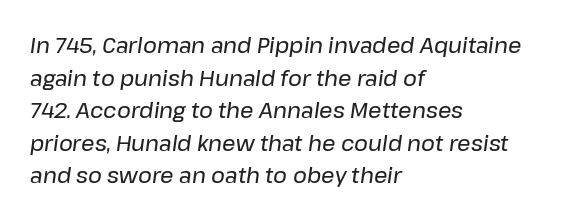
Reading down the block, your eye returns to a fixed left position each line. These lines were composed using italics. The specimen omits any rule beneath the text block's lines. Horizontal bands of white between lines are of average thickness.
